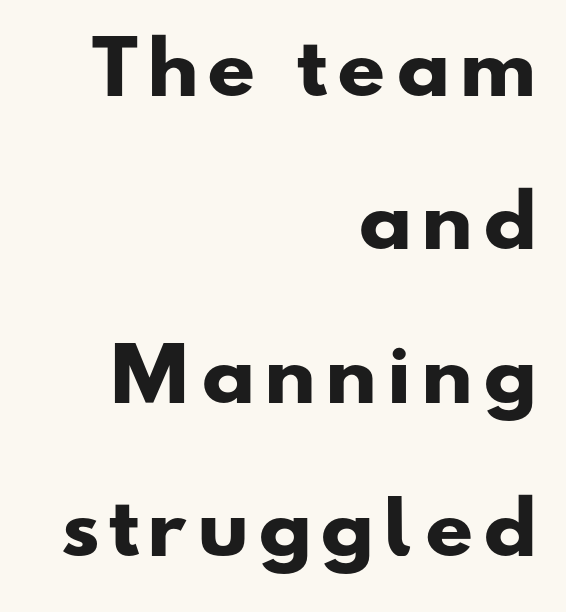
{"serif": "no", "bold": "yes", "weight": "heavy", "width": "wide", "stroke_contrast": "low", "x_height": "small", "monospaced": "no", "underline": "no", "align": "right", "line_spacing": "loose", "line_spacing_ratio": 2.19, "glyph_px": 70}
